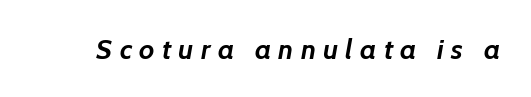
Q: Is the text bold? A: Yes.
Q: Is the text italic (slanted)? A: Yes, it leans right by about 7 degrees.
Q: Is the text underlined? A: No.
Q: Is the spacing between letters normal or unusually wide? A: Unusually wide.
Q: Width (condensed, normal, or wide)? A: Normal.
Q: Stroke contrast? A: Low.
Q: x-height? A: Medium.
Q: Monospaced? A: No.
